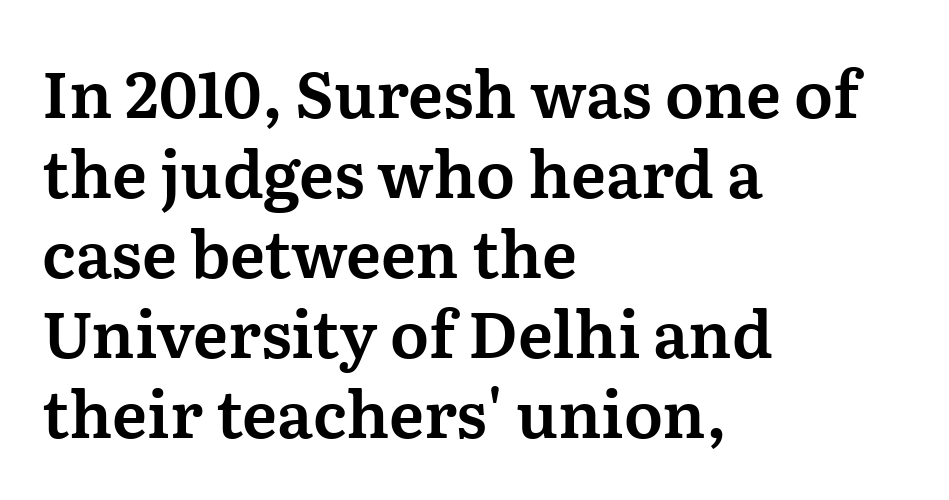
{"serif": "yes", "italic": "no", "width": "normal", "stroke_contrast": "medium", "x_height": "medium", "monospaced": "no", "underline": "no", "align": "left", "line_spacing": "normal", "line_spacing_ratio": 1.25, "letter_spacing": "normal", "letter_spacing_em": 0.0, "glyph_px": 64}
